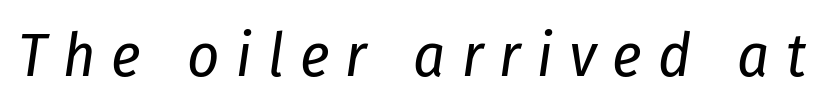
Q: Is the text bold? A: No.
Q: Is the text italic (slanted)? A: Yes, it leans right by about 8 degrees.
Q: Is the text underlined? A: No.
Q: Is the spacing between letters normal or unusually wide? A: Unusually wide.
Q: Width (condensed, normal, or wide)? A: Condensed.
Q: Stroke contrast? A: Low.
Q: x-height? A: Medium.
Q: Monospaced? A: No.
